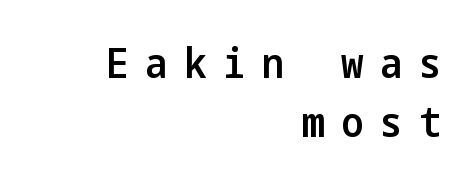
{"serif": "no", "italic": "no", "bold": "semi", "weight": "semibold", "width": "condensed", "stroke_contrast": "low", "x_height": "medium", "underline": "no", "align": "right", "line_spacing": "normal", "line_spacing_ratio": 1.4, "letter_spacing": "wide", "letter_spacing_em": 0.4, "glyph_px": 42}
